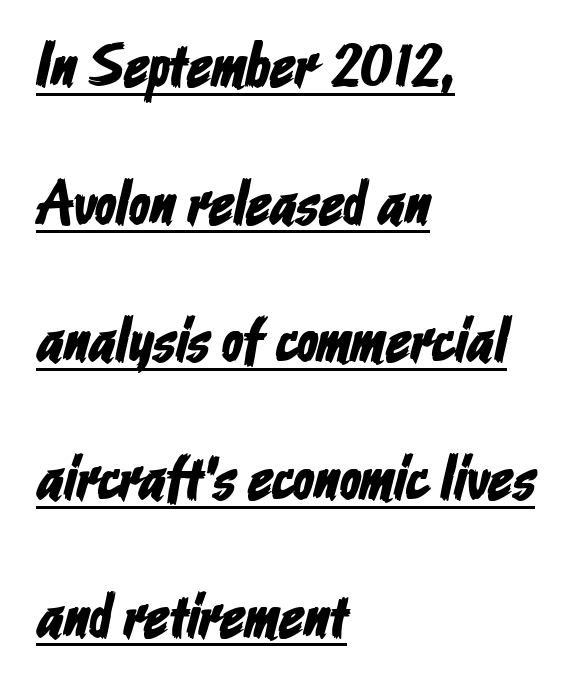
{"serif": "no", "width": "condensed", "stroke_contrast": "low", "x_height": "medium", "monospaced": "no", "underline": "yes", "align": "left", "line_spacing": "loose", "line_spacing_ratio": 2.22, "letter_spacing": "normal", "letter_spacing_em": 0.0, "glyph_px": 62}
